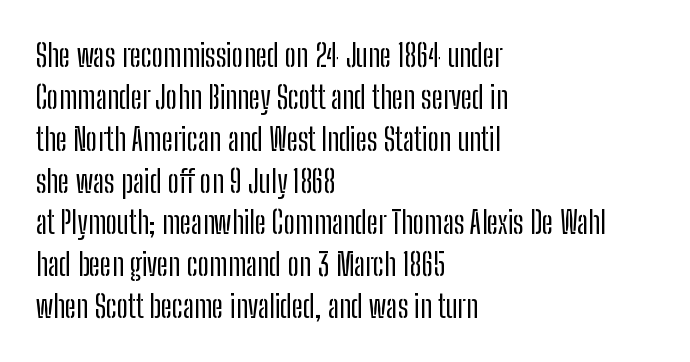
Q: Is the text italic (slanted)? A: No, it is upright.
Q: Is the typeface a serif or a sans-serif typeface? A: Sans-serif.
Q: Is the text underlined? A: No.
Q: How is the paragraph aligned? A: Left-aligned.
Q: Is the spacing between letters normal or unusually wide? A: Normal.
Q: Is the spacing between lines tight, normal or loose? A: Normal.
Q: Width (condensed, normal, or wide)? A: Condensed.
Q: Stroke contrast? A: Low.
Q: x-height? A: Medium.
Q: Monospaced? A: No.
